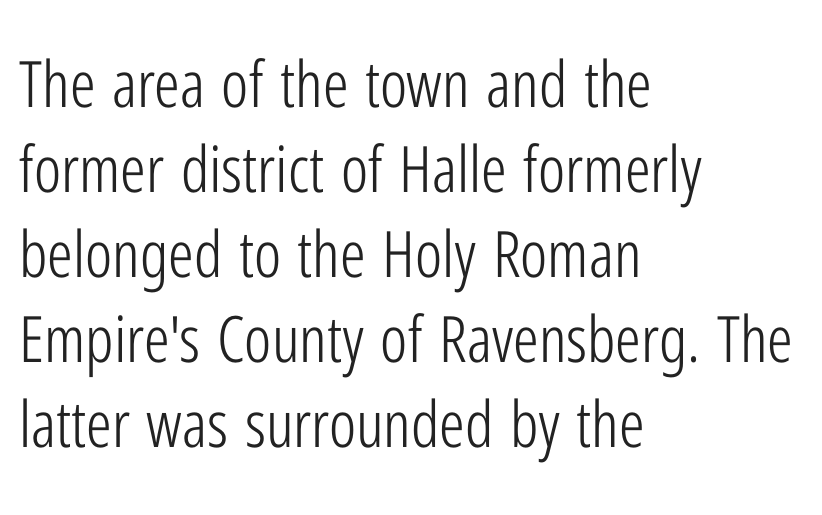
{"serif": "no", "italic": "no", "bold": "no", "weight": "light", "width": "condensed", "stroke_contrast": "low", "x_height": "medium", "monospaced": "no", "underline": "no", "align": "left", "line_spacing": "normal", "line_spacing_ratio": 1.33, "letter_spacing": "normal", "letter_spacing_em": 0.0, "glyph_px": 64}
